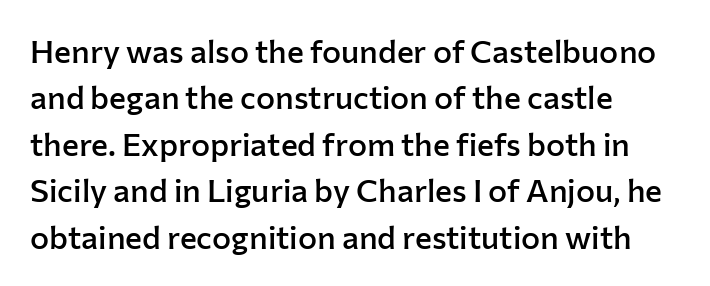
{"serif": "no", "italic": "no", "bold": "semi", "weight": "semibold", "width": "normal", "stroke_contrast": "low", "x_height": "medium", "monospaced": "no", "underline": "no", "align": "left", "line_spacing": "normal", "line_spacing_ratio": 1.45, "letter_spacing": "normal", "letter_spacing_em": 0.0, "glyph_px": 32}
